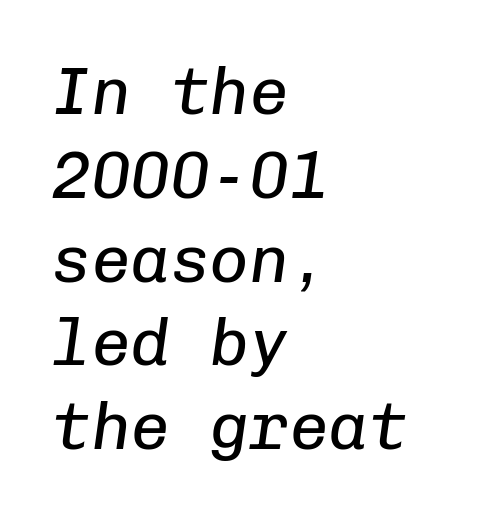
Q: Is the text bold? A: No.
Q: Is the text italic (slanted)? A: Yes, it leans right by about 8 degrees.
Q: Is the text underlined? A: No.
Q: How is the paragraph aligned? A: Left-aligned.
Q: Is the spacing between letters normal or unusually wide? A: Normal.
Q: Is the spacing between lines tight, normal or loose? A: Normal.
Q: Width (condensed, normal, or wide)? A: Normal.
Q: Stroke contrast? A: Low.
Q: x-height? A: Medium.
Q: Monospaced? A: Yes.
